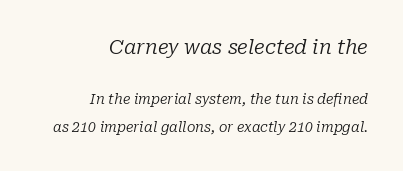
The space between consecutive lines is lavish. Underline: absent. Caption: upper text group enlarged, lower text group reduced. Casual observation: everything's shoved over to the right. What stands out about the letter spacing? Nothing — it is the standard amount. The letterforms sit at book weight or below.
